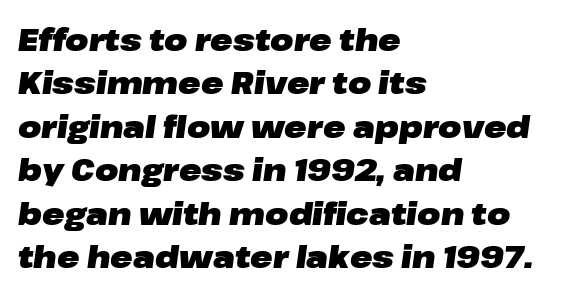
The rendering uses a bold face; every stroke is thick and dark. Character widths vary here, with narrow letters taking less room than wide ones. The passage shown stacks its lines at a standard gap. Does extra space separate the letters? No, they use regular spacing.
